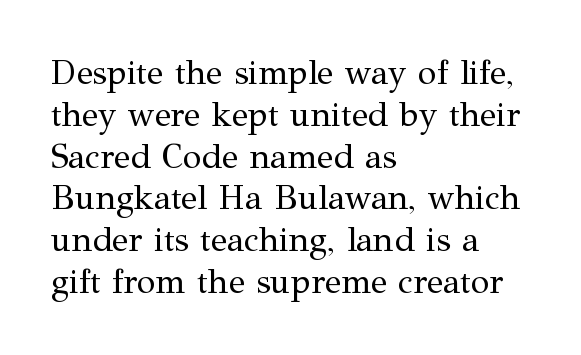
The image shows 34 px regular-weight serif type, upright; set left-aligned, line spacing 1.23x, normal letter spacing, not underlined; medium stroke contrast and a medium x-height.
